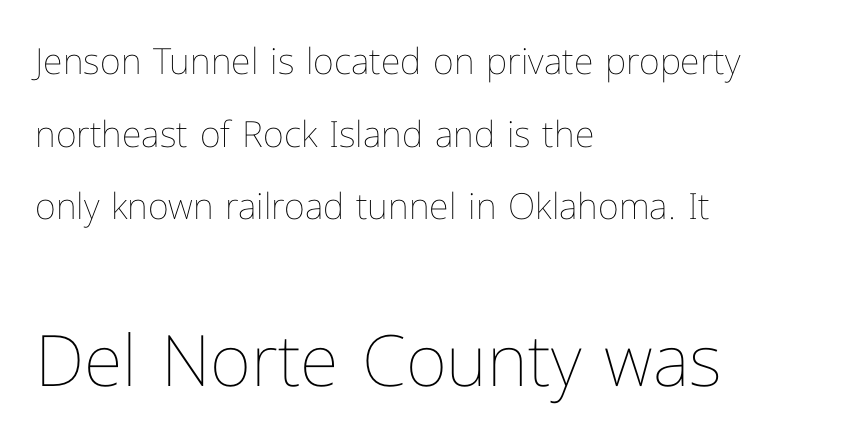
The image shows 71 px thin type, upright; set left-aligned, loose line spacing (2.02x), normal letter spacing, not underlined; the second (bottom) block is 1.97x larger; low stroke contrast and a medium x-height.
